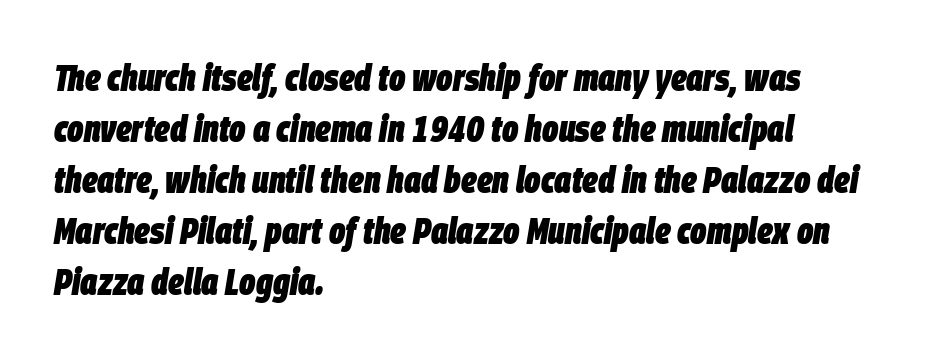
Each row of text sits above clean, open space. Proportional: the letters do not fall into vertical columns. The horizontal fit of the characters is conventional and even. As a designer I'd log this as weight 700, bold. Students, observe: this is what conventionally led text looks like. The lines are quadded left.
